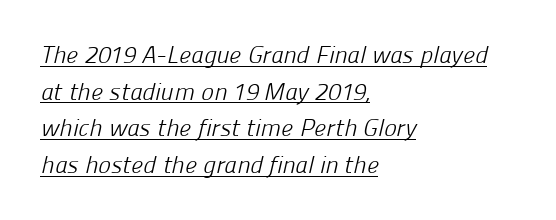
{"bold": "no", "underline": "yes", "align": "left", "line_spacing": "normal", "line_spacing_ratio": 1.53, "letter_spacing": "normal", "letter_spacing_em": 0.0, "glyph_px": 24}
